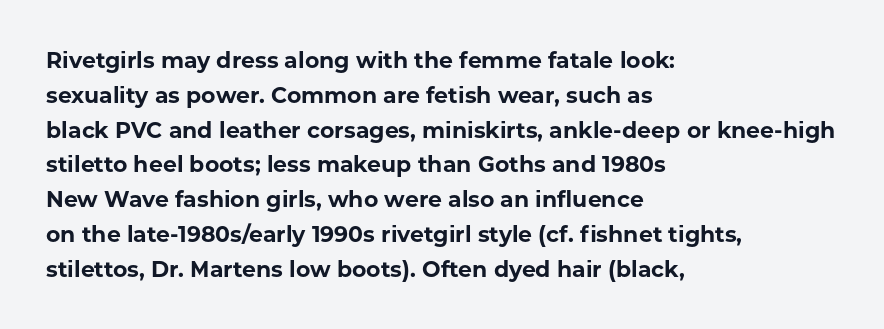
The image shows 22 px bold type, upright; set left-aligned, normal line spacing (1.58x), normal letter spacing, not underlined.
